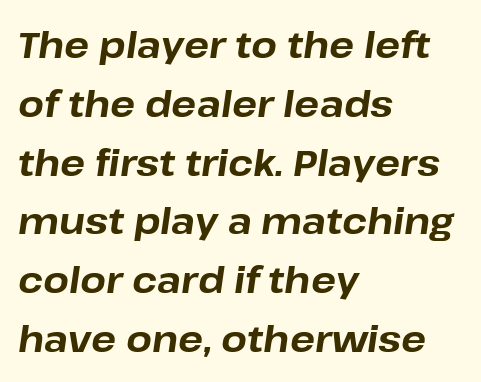
The passage shown is emphatically bold. Proportional: the letters do not fall into vertical columns. Which margin do the lines hug? The left one — the right edge is uneven. Has an underline been added? It has not.
